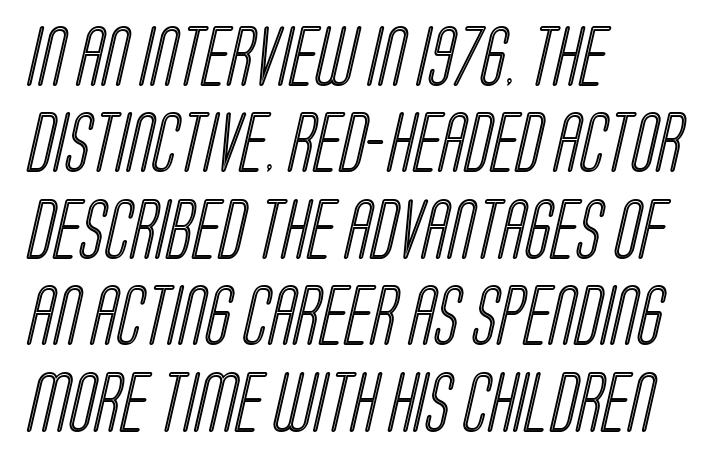
{"width": "condensed", "x_height": "large", "monospaced": "no", "underline": "no", "align": "left", "line_spacing": "normal", "line_spacing_ratio": 1.44, "letter_spacing": "normal", "letter_spacing_em": 0.0, "glyph_px": 60}
